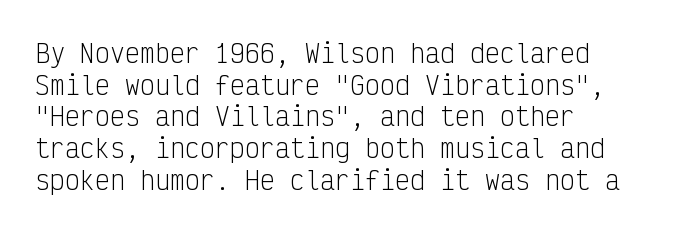
The characters are drawn with everyday or finer stroke widths. The string is rendered with underlining switched off. Leading matches the norm, producing a regular column. This sample uses plain, unmodified letter spacing.
